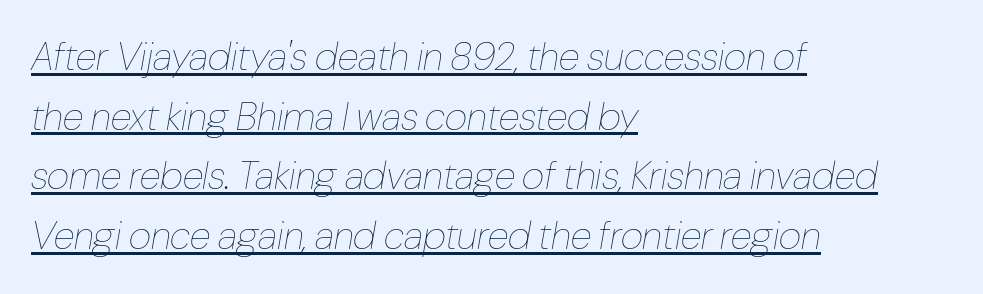
The image shows 39 px thin, condensed type, italic (leaning right); set left-aligned, normal line spacing (1.53x), normal letter spacing, underlined; low stroke contrast and a medium x-height.
